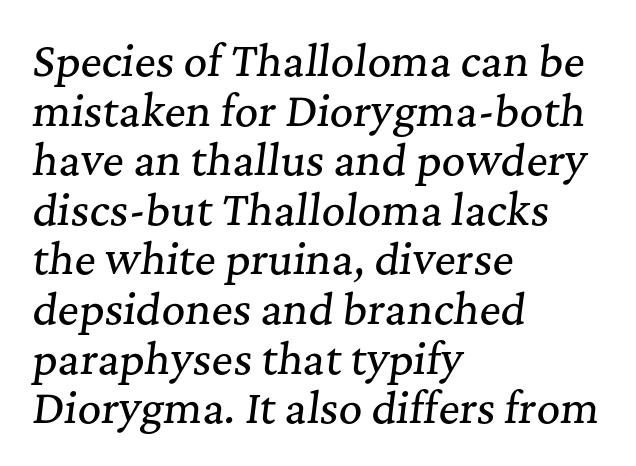
The rendering uses natural spacing where letterforms have individual widths. Anything drawn beneath the words? Only blank space. Observe the serifs anchoring each vertical stroke in this sample. The typesetter chose a ragged-right arrangement here. Caption: standard tracking, unaltered. The face used here has a pronounced slope to its letters.
